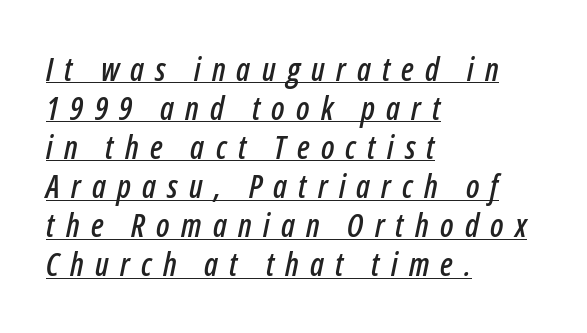
Note the varied advance widths — an 'i' is clearly narrower than an 'm'. Underlined type. This sample uses expanded letter spacing, leaving extra air between glyphs. An italicized treatment has been applied to the whole sample.
